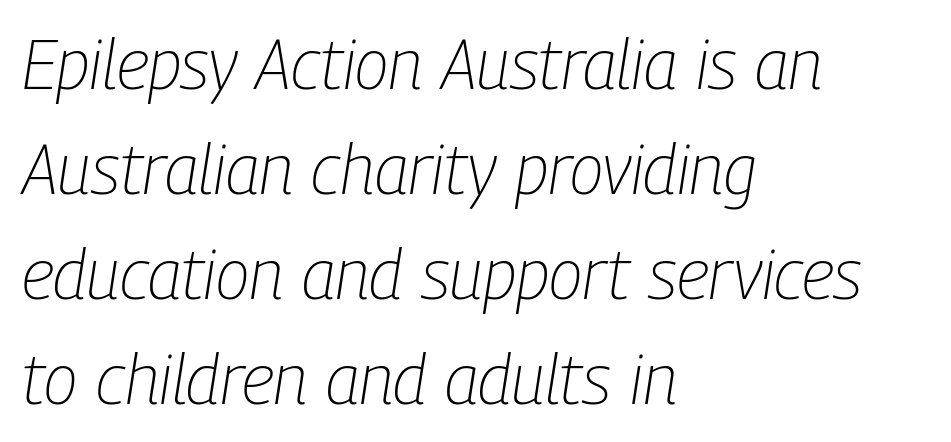
Q: Is the text bold? A: No.
Q: Is the text italic (slanted)? A: Yes, it leans right by about 9 degrees.
Q: Is the text underlined? A: No.
Q: How is the paragraph aligned? A: Left-aligned.
Q: Is the spacing between letters normal or unusually wide? A: Normal.
Q: Is the spacing between lines tight, normal or loose? A: Normal.
Q: Width (condensed, normal, or wide)? A: Condensed.
Q: Stroke contrast? A: Low.
Q: x-height? A: Medium.
Q: Monospaced? A: No.
